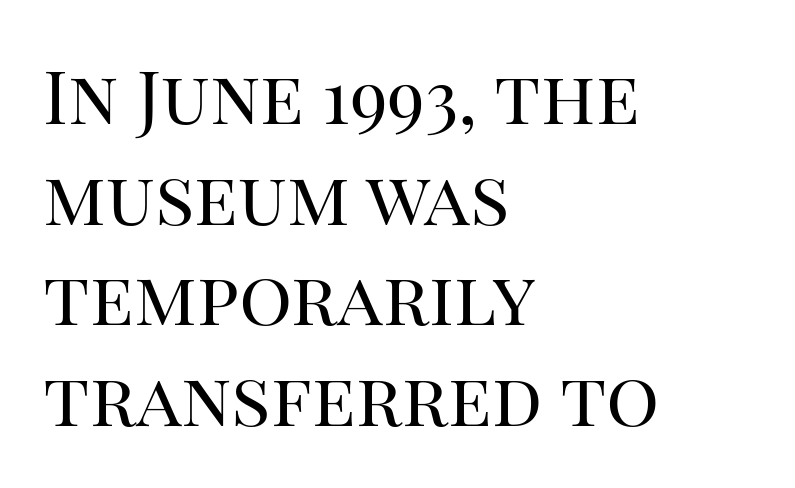
Which margin do the lines hug? The left one — the right edge is uneven. Observe the ordinary spacing: letters are neighbours, not strangers. Letters rest on an invisible, unmarked baseline. The rows are spaced the way most documents space them.
